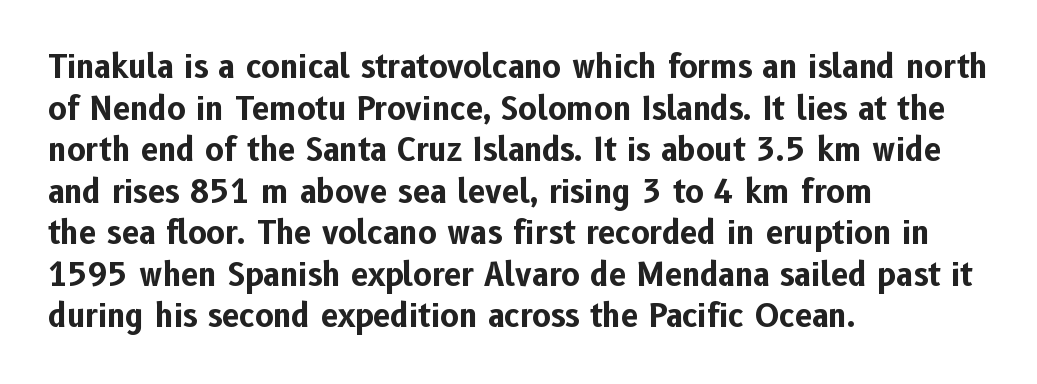
The image shows 31 px bold sans-serif type, upright; set left-aligned, normal line spacing (1.34x), normal letter spacing, not underlined; low stroke contrast and a medium x-height.
